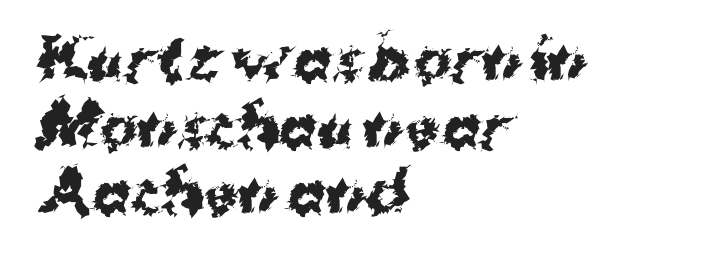
The image shows 57 px bold sans-serif type; set left-aligned, line spacing 1.17x, normal letter spacing, not underlined; medium stroke contrast and a medium x-height.
